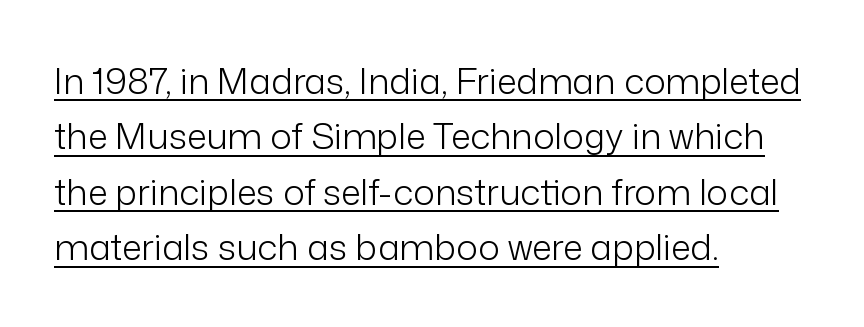
The image shows 36 px light sans-serif type, upright; set left-aligned, normal line spacing (1.54x), normal letter spacing, underlined; low stroke contrast and a medium x-height.
